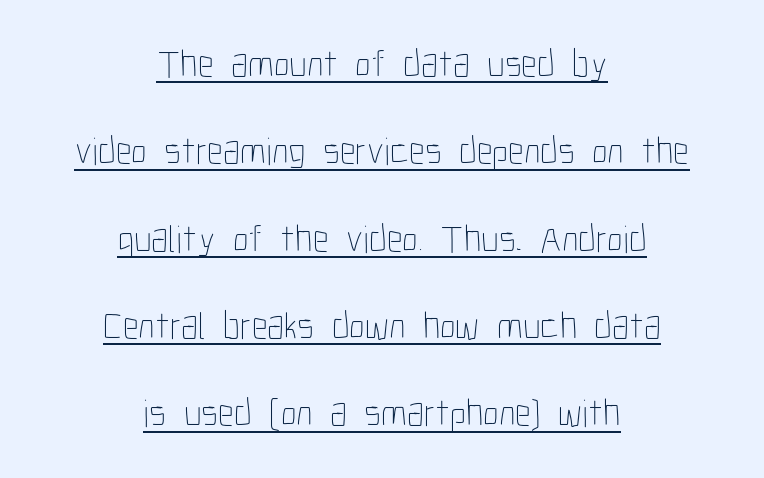
{"italic": "no", "bold": "no", "weight": "thin", "width": "condensed", "stroke_contrast": "low", "x_height": "medium", "monospaced": "no", "underline": "yes", "align": "center", "line_spacing": "loose", "line_spacing_ratio": 2.24, "letter_spacing": "normal", "letter_spacing_em": 0.0, "glyph_px": 39}
